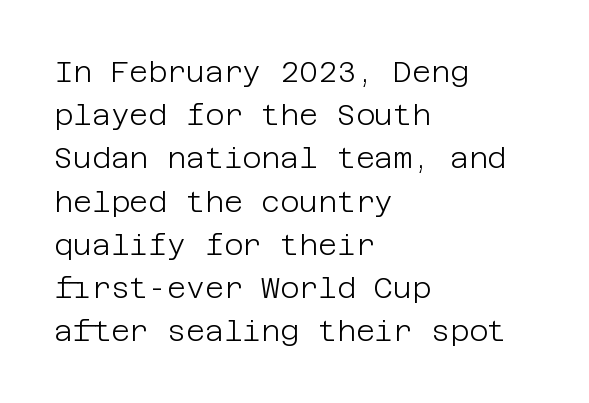
The image shows 29 px light sans-serif type, upright; set left-aligned, normal line spacing (1.49x), normal letter spacing, not underlined; low stroke contrast and a large x-height.
